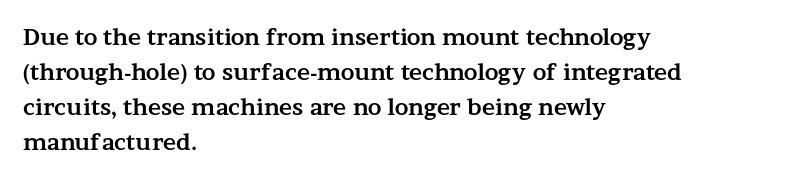
{"italic": "no", "bold": "yes", "underline": "no", "align": "left", "line_spacing": "normal", "line_spacing_ratio": 1.59, "letter_spacing": "normal", "letter_spacing_em": 0.0, "glyph_px": 22}
